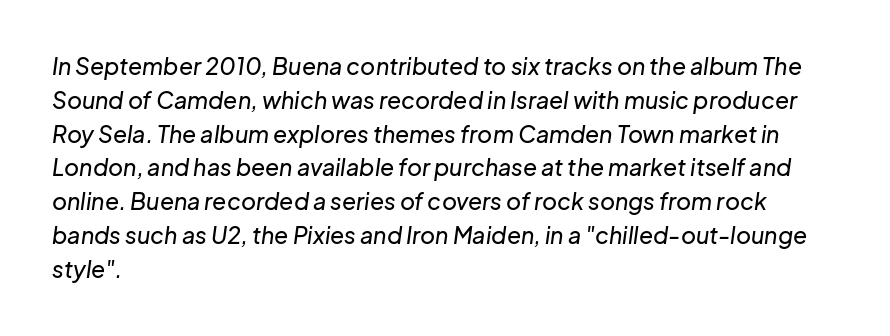
The image shows 23 px text type, italic (leaning right); set left-aligned, normal line spacing (1.47x), normal letter spacing, not underlined.
